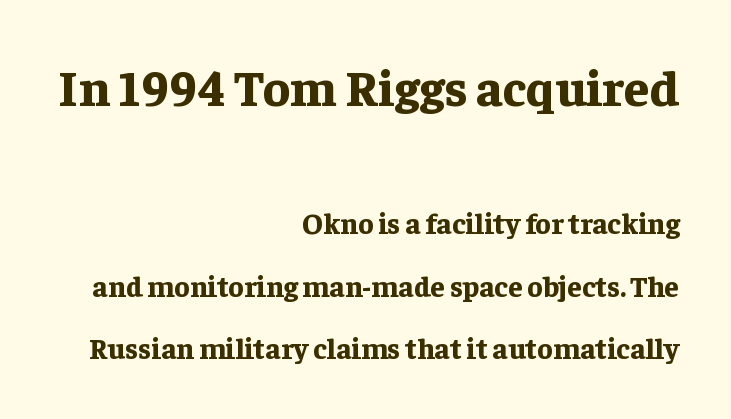
The image shows 51 px bold serif type, upright; set right-aligned, loose line spacing (2.16x), normal letter spacing, not underlined; the first (top) block is 1.76x larger; low stroke contrast and a medium x-height.
